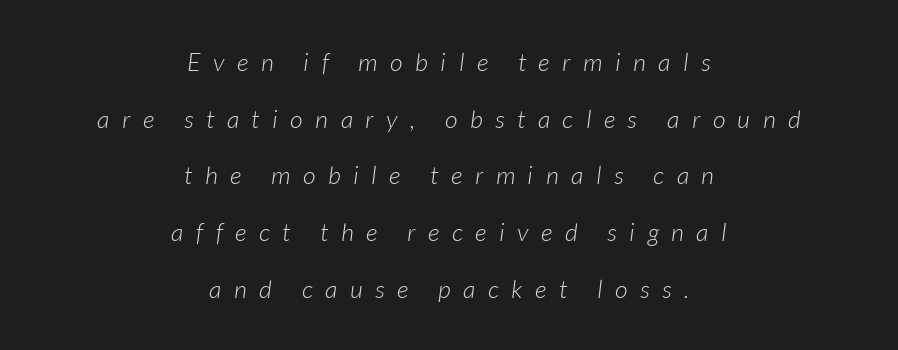
{"italic": "yes", "lean": "right", "slant_degrees": 7, "bold": "no", "underline": "no", "align": "center", "line_spacing": "loose", "line_spacing_ratio": 2.27, "letter_spacing": "wide", "letter_spacing_em": 0.5, "glyph_px": 25}
